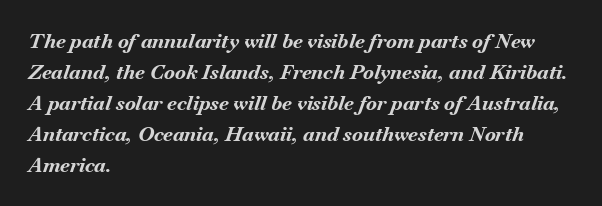
{"italic": "yes", "lean": "right", "slant_degrees": 18, "bold": "yes", "underline": "no", "align": "left", "line_spacing": "normal", "line_spacing_ratio": 1.55, "letter_spacing": "normal", "letter_spacing_em": 0.0, "glyph_px": 20}
